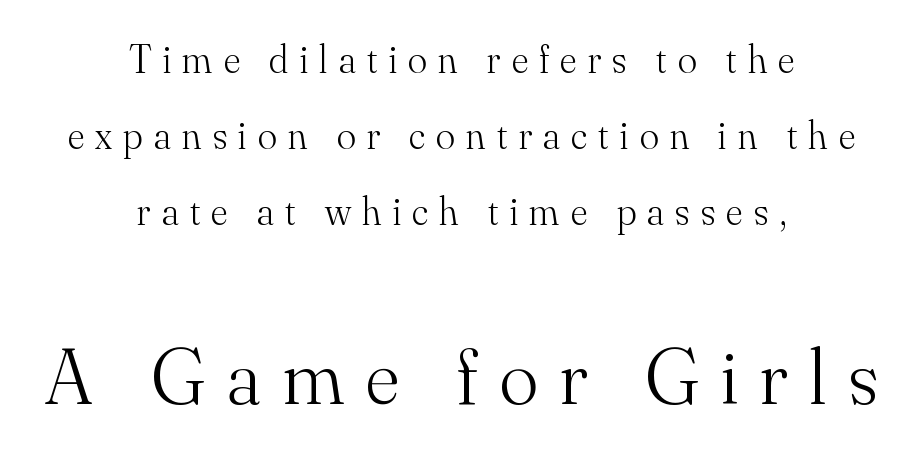
These lines stand farther apart than default settings would place them. Proportional: the letters do not fall into vertical columns. The lettering stays uniformly vertical, giving the passage a roman look. The emphasis by scale lands on block number two, below. What stands out about the letter spacing? Its width — letters are far apart.
